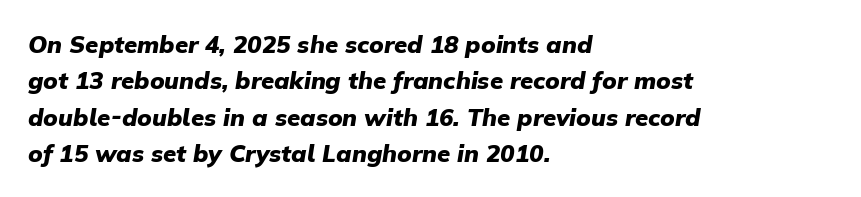
The words here are not underlined. Regular leading. Typeset ragged right — the left edge is the straight one. Heavy, bold letterforms. Posture: slanted. Look at the tracking — it's just the regular setting, nothing added.
